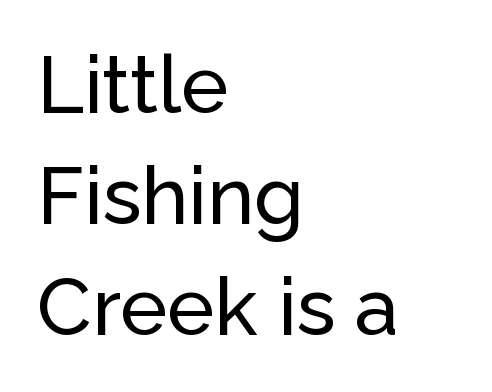
The image shows 80 px sans-serif type, upright; set left-aligned, normal line spacing (1.39x), normal letter spacing, not underlined; low stroke contrast and a medium x-height.
